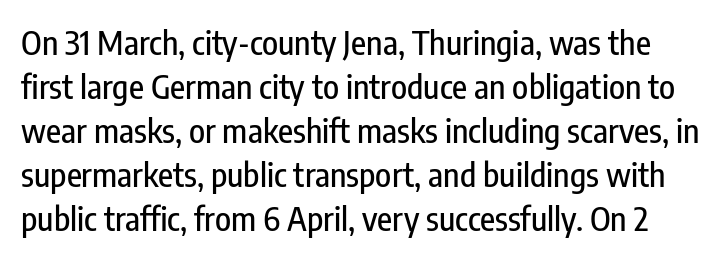
Glyph-to-glyph distance matches everyday printed text. Each letter keeps its own natural width here, so spacing adapts to shape. Nope, not italic — everything's standing straight. Font category for this specimen: sans-serif.
